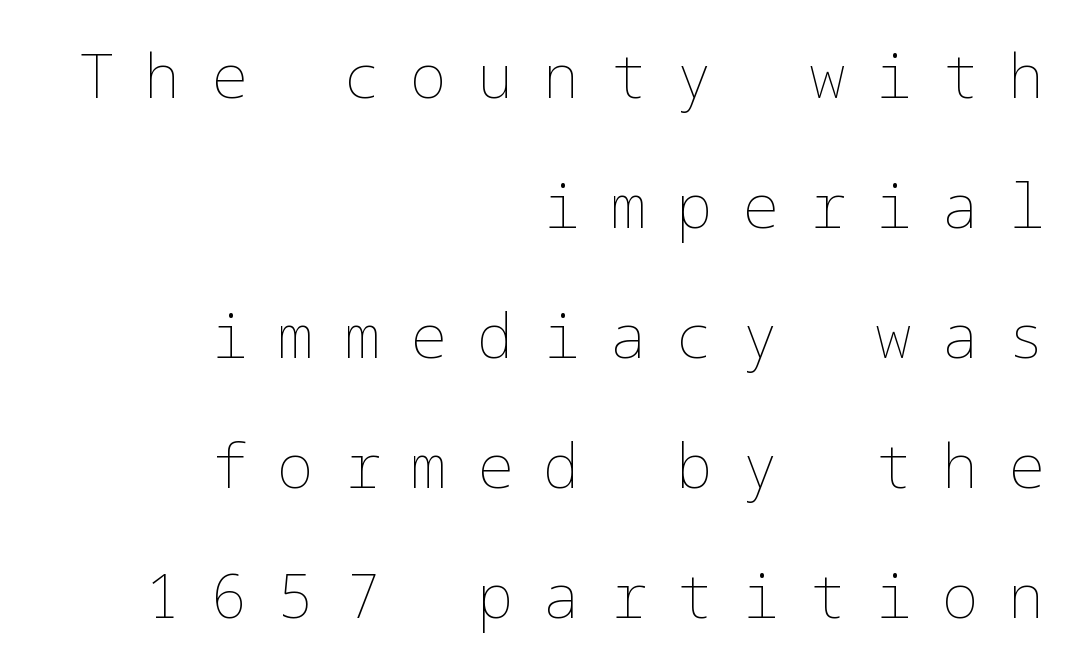
{"italic": "no", "bold": "no", "weight": "thin", "width": "normal", "stroke_contrast": "low", "x_height": "medium", "underline": "no", "align": "right", "line_spacing": "loose", "line_spacing_ratio": 2.13, "letter_spacing": "wide", "letter_spacing_em": 0.49, "glyph_px": 61}
